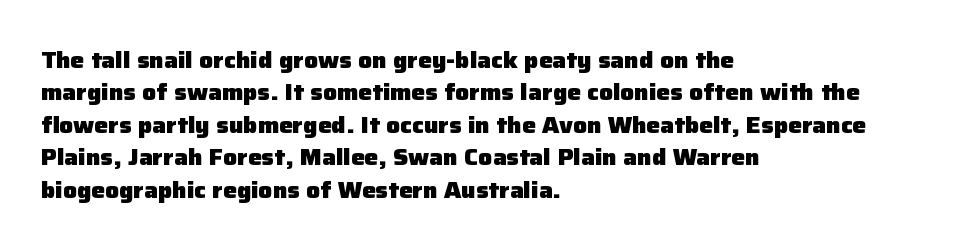
The image shows 23 px bold type, upright; set left-aligned, normal line spacing (1.41x), normal letter spacing, not underlined.
